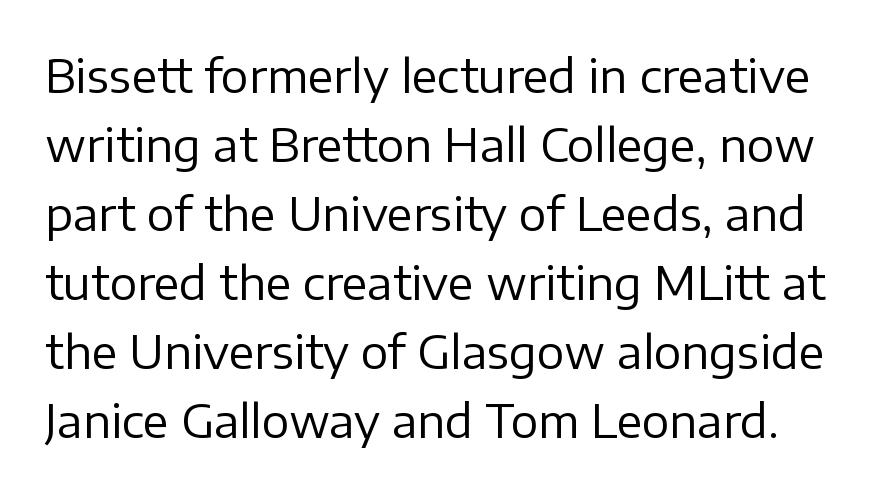
Q: Is the text bold? A: No.
Q: Is the text italic (slanted)? A: No, it is upright.
Q: Is the typeface a serif or a sans-serif typeface? A: Sans-serif.
Q: Is the text underlined? A: No.
Q: Is the spacing between letters normal or unusually wide? A: Normal.
Q: Is the spacing between lines tight, normal or loose? A: Normal.
Q: Width (condensed, normal, or wide)? A: Normal.
Q: Stroke contrast? A: Low.
Q: x-height? A: Medium.
Q: Monospaced? A: No.
